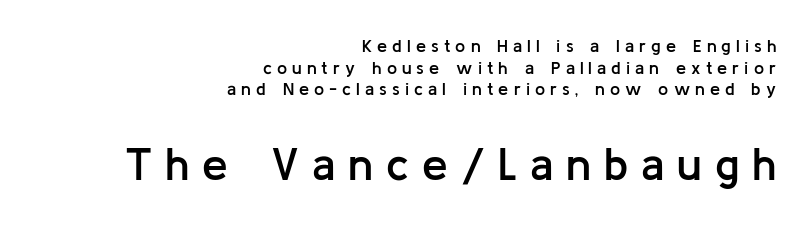
Q: Is the text bold? A: Semi-bold.
Q: Is the text italic (slanted)? A: No, it is upright.
Q: Is the typeface a serif or a sans-serif typeface? A: Sans-serif.
Q: Is the text underlined? A: No.
Q: How is the paragraph aligned? A: Right-aligned.
Q: Is the spacing between letters normal or unusually wide? A: Unusually wide.
Q: Which block of text is set in a larger size, the first (top) or the second (bottom)? A: The second (bottom) one.
Q: Width (condensed, normal, or wide)? A: Normal.
Q: Stroke contrast? A: Low.
Q: x-height? A: Medium.
Q: Monospaced? A: No.
